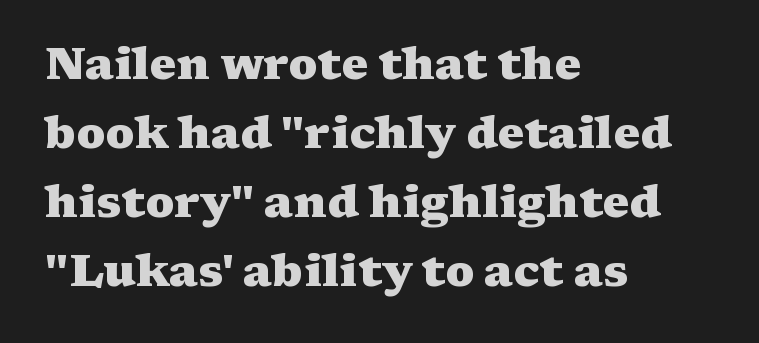
The image shows 45 px heavy, wide serif type, upright; set left-aligned, normal line spacing (1.53x), normal letter spacing, not underlined; medium stroke contrast and a medium x-height.
